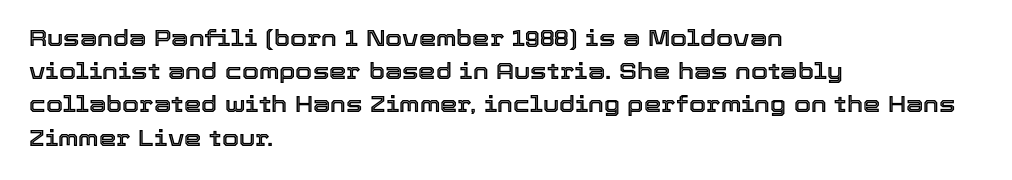
Q: Is the text italic (slanted)? A: No, it is upright.
Q: Is the text underlined? A: No.
Q: How is the paragraph aligned? A: Left-aligned.
Q: Is the spacing between letters normal or unusually wide? A: Normal.
Q: Is the spacing between lines tight, normal or loose? A: Normal.
